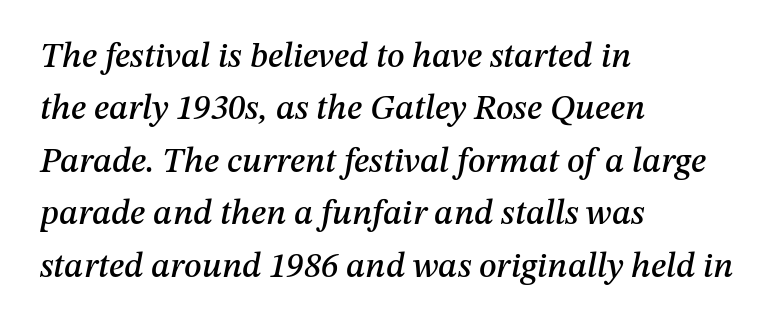
Whoever set this chose a conventional vertical rhythm. Caption: multi-line text, flush left, ragged right. How are the letters spaced? Ordinarily, with no added tracking. This rendering features lettering with no underline.
